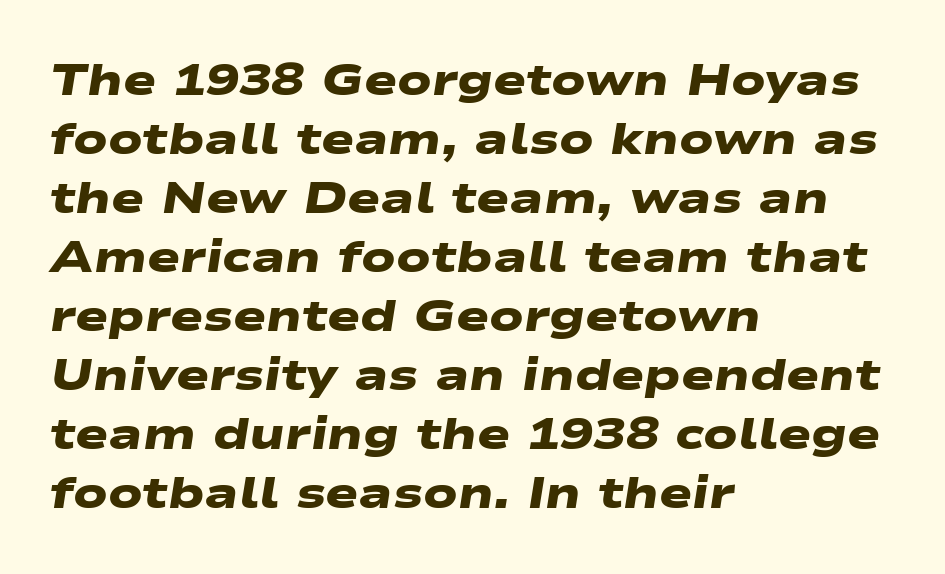
A clean baseline with only descenders dipping below it. A sans-serif font was chosen for this passage. What's the leading like? Ordinary, nothing unusual. Is the block centered? No — it sits flush against the left margin.
